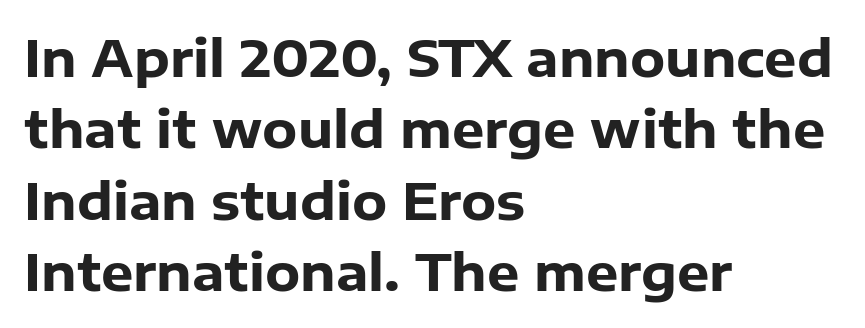
The image shows 51 px heavy sans-serif type, upright; set left-aligned, normal line spacing (1.4x), normal letter spacing, not underlined; low stroke contrast and a medium x-height.
